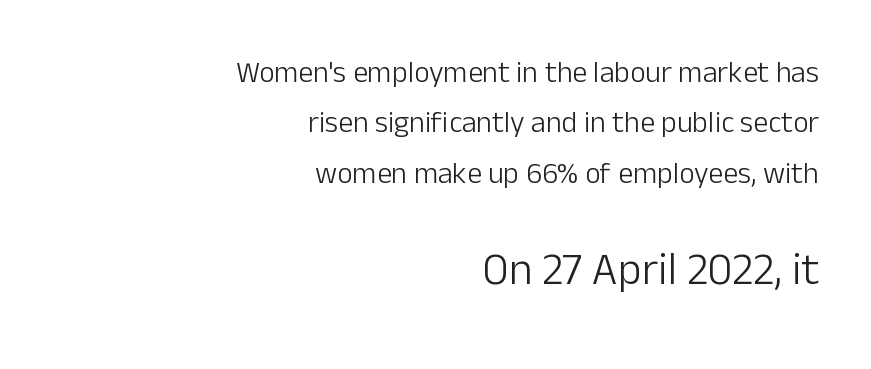
The image shows 45 px light sans-serif type, upright; set right-aligned, normal line spacing (1.68x), normal letter spacing, not underlined; the second (bottom) block is 1.5x larger; low stroke contrast and a medium x-height.
